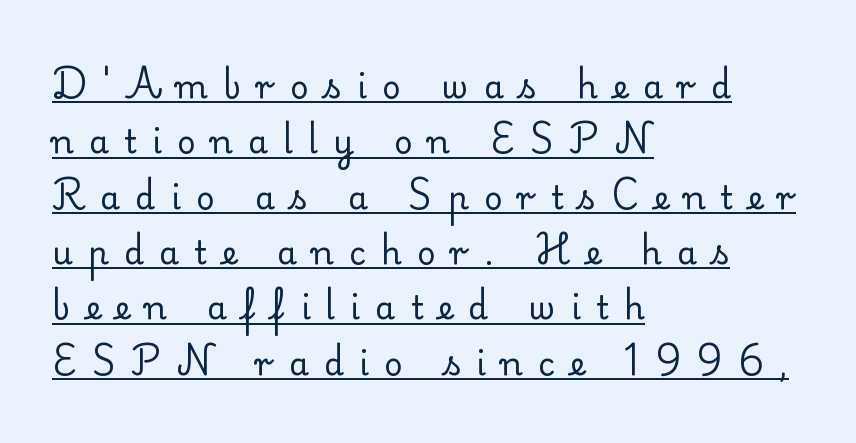
{"serif": "yes", "italic": "no", "bold": "no", "weight": "regular", "width": "normal", "stroke_contrast": "low", "x_height": "small", "monospaced": "no", "underline": "yes", "align": "left", "line_spacing_ratio": 1.73, "letter_spacing": "wide", "letter_spacing_em": 0.48, "glyph_px": 32}
